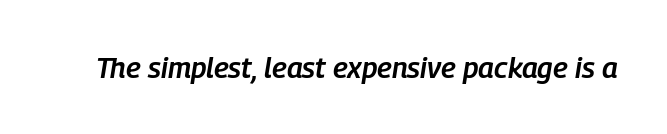
The image shows 29 px semibold, condensed type, italic (leaning right); set normal letter spacing, not underlined; low stroke contrast and a medium x-height.
